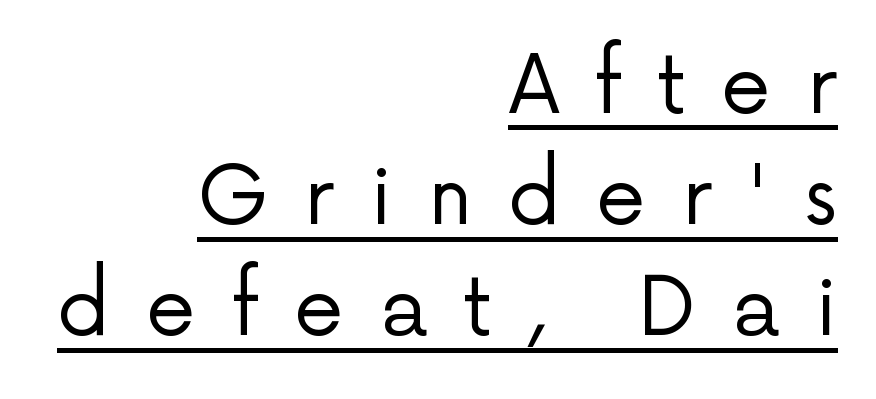
Leading matches the norm, producing a regular column. To sum up the face: it is a sans, with no serifs. Do the characters align in a grid? No, the font is proportional. Tracking value appears strongly positive — letters spread wide.
